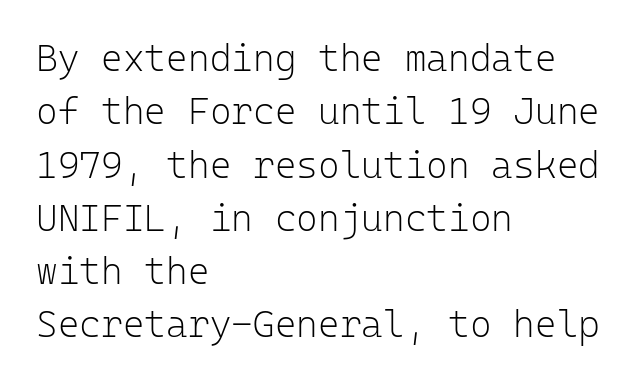
A sans-serif font was chosen for this passage. The axis of the letterforms is exactly vertical. This sample has the even, mechanical cadence of fixed-width lettering. Clear beneath every line of the passage. Regarding leading, the lines here are spaced in the standard way. Unbolded letterforms with no extra heft.
